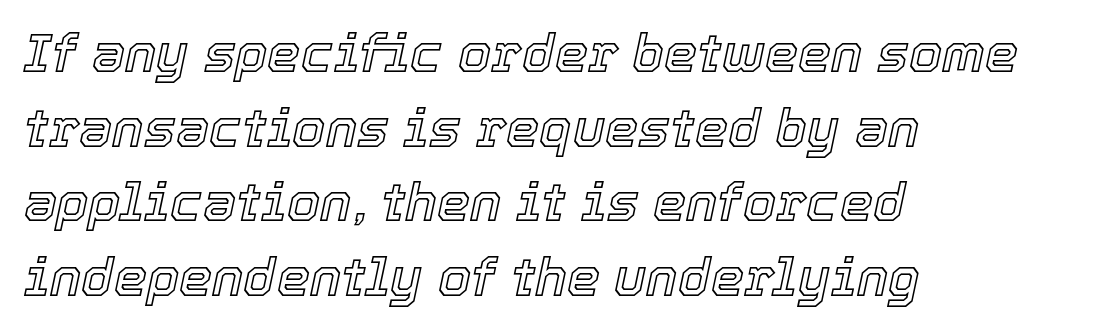
The image shows 53 px text type, italic (leaning right); set left-aligned, normal line spacing (1.41x), normal letter spacing, not underlined; a medium x-height.
